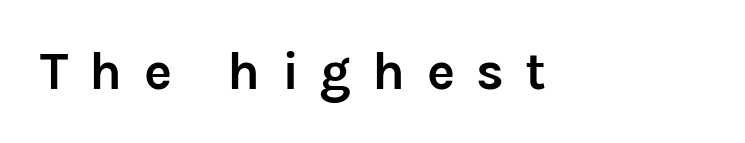
{"serif": "no", "italic": "no", "bold": "yes", "weight": "semibold", "width": "normal", "stroke_contrast": "low", "x_height": "medium", "monospaced": "no", "underline": "no", "letter_spacing": "wide", "letter_spacing_em": 0.4, "glyph_px": 53}
